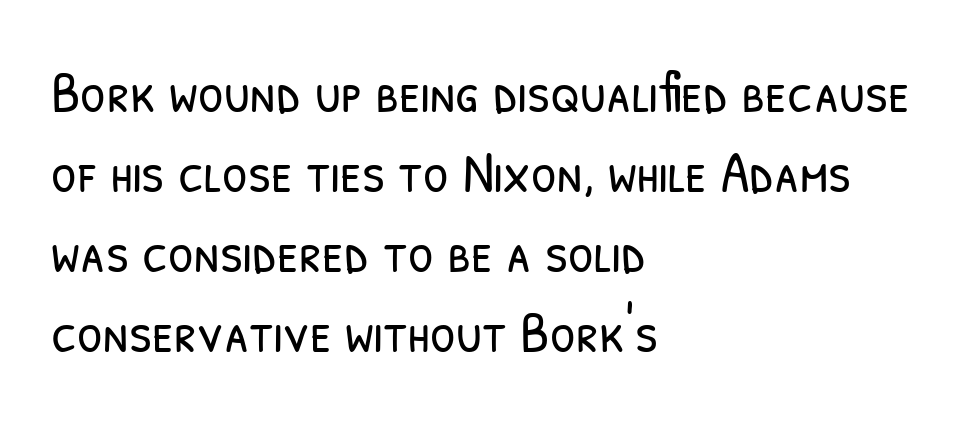
Q: Is the text bold? A: No.
Q: Is the typeface a serif or a sans-serif typeface? A: Sans-serif.
Q: Is the text underlined? A: No.
Q: How is the paragraph aligned? A: Left-aligned.
Q: Is the spacing between letters normal or unusually wide? A: Normal.
Q: Is the spacing between lines tight, normal or loose? A: Normal.
Q: Width (condensed, normal, or wide)? A: Condensed.
Q: Stroke contrast? A: Low.
Q: x-height? A: Medium.
Q: Monospaced? A: No.
